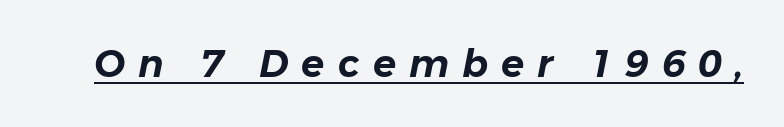
The image shows 38 px text type, italic (leaning right); set unusually wide letter spacing (+0.34 em), underlined; low stroke contrast and a medium x-height.
